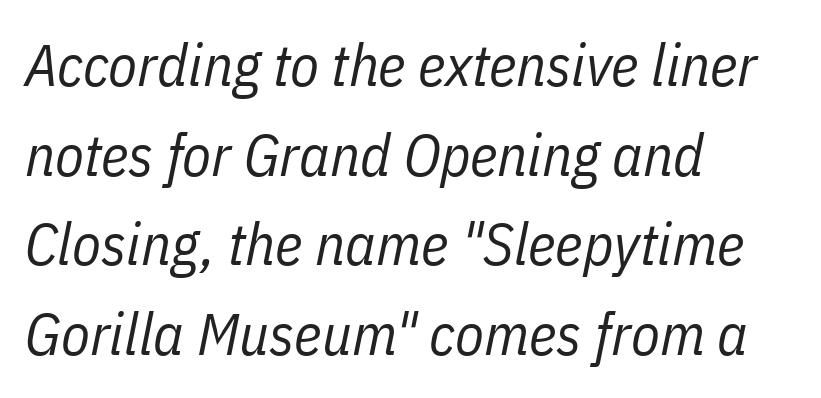
{"italic": "yes", "lean": "right", "slant_degrees": 11, "bold": "no", "weight": "regular", "width": "condensed", "stroke_contrast": "low", "x_height": "medium", "monospaced": "no", "underline": "no", "align": "left", "line_spacing": "normal", "line_spacing_ratio": 1.52, "letter_spacing": "normal", "letter_spacing_em": 0.0, "glyph_px": 59}
